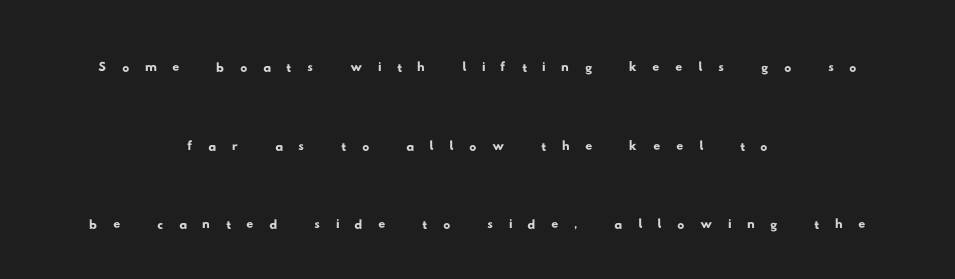
The image shows 35 px wide sans-serif type; set centered, loose line spacing (2.25x), unusually wide letter spacing (+0.44 em), not underlined; low stroke contrast and a small x-height.
